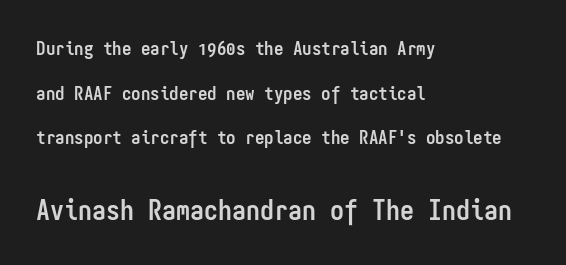
The leading is generous, giving the passage an open texture. The lower block of text is set noticeably larger than the block above it. The letterforms sit shoulder to shoulder at normal distance. Typographically, this falls in the sans-serif category. Alignment: flush left.
